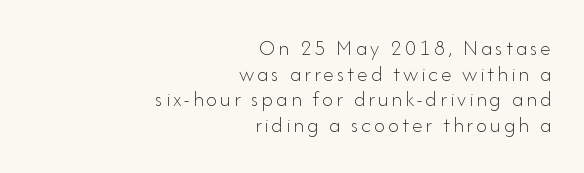
Unbolded letterforms with no extra heft. Descenders hang freely into open space. No italicization has been applied; the sample stays upright. Layout note: lines flush right.
